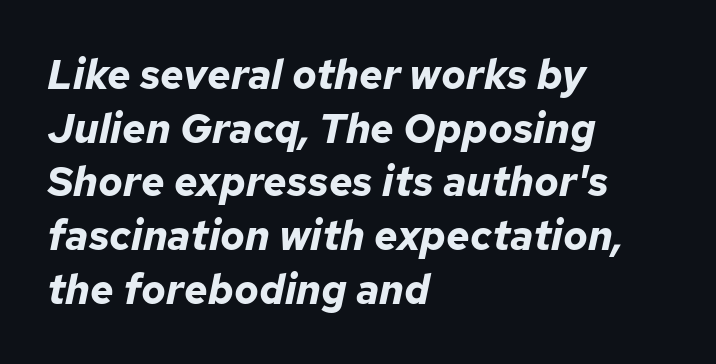
{"italic": "yes", "lean": "right", "slant_degrees": 12, "bold": "yes", "weight": "bold", "width": "normal", "stroke_contrast": "low", "x_height": "medium", "monospaced": "no", "underline": "no", "align": "left", "line_spacing": "normal", "line_spacing_ratio": 1.31, "letter_spacing": "normal", "letter_spacing_em": 0.0, "glyph_px": 41}
